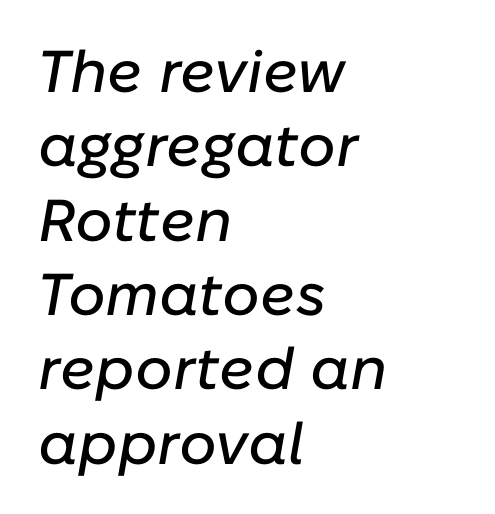
Q: Is the text italic (slanted)? A: Yes, it leans right by about 10 degrees.
Q: Is the text underlined? A: No.
Q: How is the paragraph aligned? A: Left-aligned.
Q: Is the spacing between letters normal or unusually wide? A: Normal.
Q: Is the spacing between lines tight, normal or loose? A: Normal.
Q: Width (condensed, normal, or wide)? A: Normal.
Q: Stroke contrast? A: Low.
Q: x-height? A: Medium.
Q: Monospaced? A: No.
